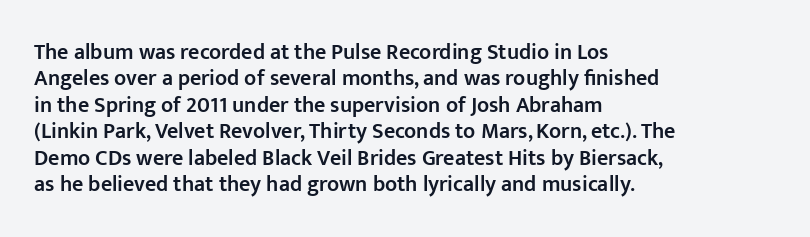
In terms of posture, this sample is upright. Does the copy run flush right? No — it runs flush left. Each word holds together tightly as a unit, with standard inter-letter gaps. Just letters on the line, the space beneath them empty. On the weight axis this lands at semibold, roughly 600.
